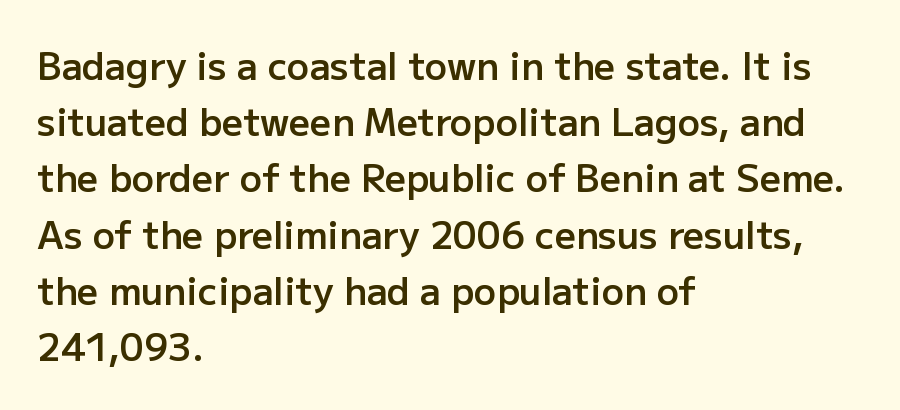
{"serif": "no", "italic": "no", "bold": "semi", "weight": "semibold", "width": "normal", "stroke_contrast": "low", "x_height": "medium", "monospaced": "no", "underline": "no", "align": "left", "line_spacing": "normal", "line_spacing_ratio": 1.52, "letter_spacing": "normal", "letter_spacing_em": 0.0, "glyph_px": 37}
